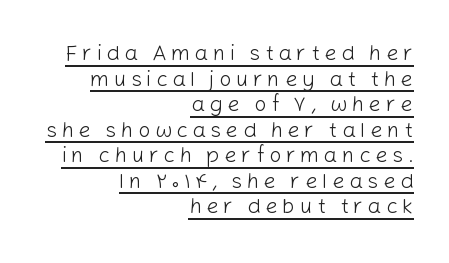
{"italic": "no", "bold": "no", "underline": "yes", "align": "right", "line_spacing_ratio": 1.16, "letter_spacing": "wide", "letter_spacing_em": 0.2, "glyph_px": 22}
